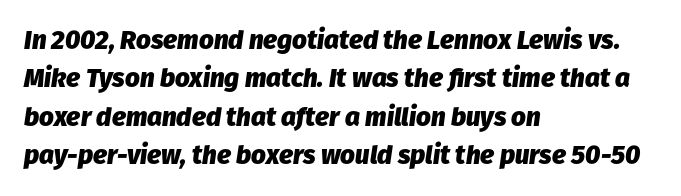
Beneath every word, the page is bare. The glyphs have the mass of a bold cut. The paragraph has a hard left edge and a soft right edge. The lettering tilts uniformly, giving the passage an italic look.
